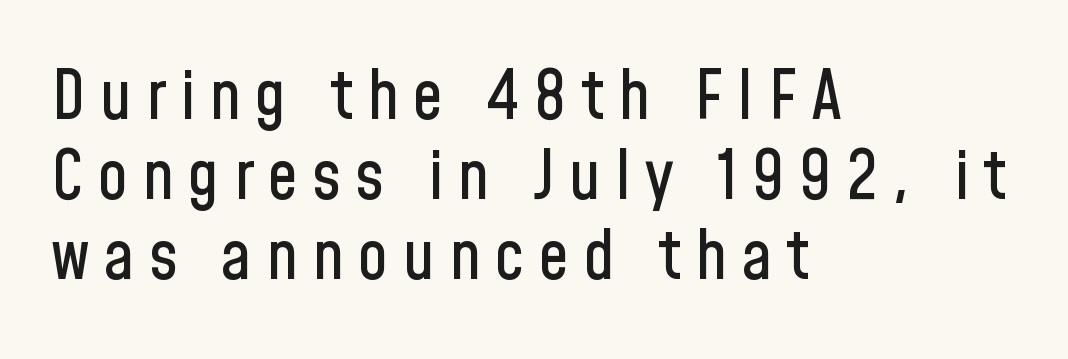
Notice how the passage keeps a crisp vertical edge on the left only. Character widths vary here, with narrow letters taking less room than wide ones. Characters remain perfectly vertical along every line. Look at the bottom of the vertical strokes: they stop flat, with no serifs. Only glyphs here, with clear space below each row.
